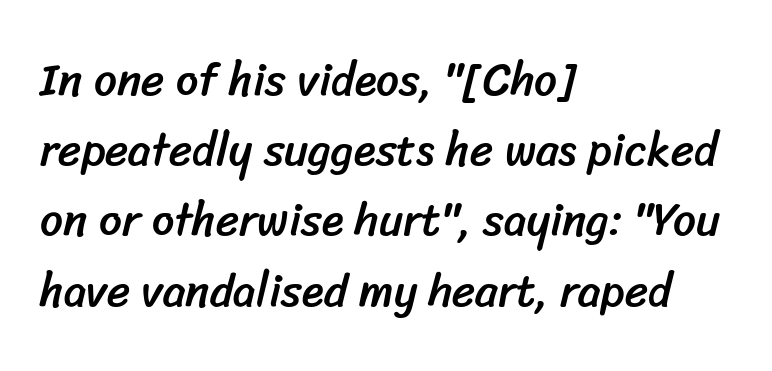
Q: Is the typeface a serif or a sans-serif typeface? A: Sans-serif.
Q: Is the text underlined? A: No.
Q: How is the paragraph aligned? A: Left-aligned.
Q: Is the spacing between letters normal or unusually wide? A: Normal.
Q: Is the spacing between lines tight, normal or loose? A: Normal.
Q: Width (condensed, normal, or wide)? A: Normal.
Q: Stroke contrast? A: Low.
Q: x-height? A: Medium.
Q: Monospaced? A: No.
